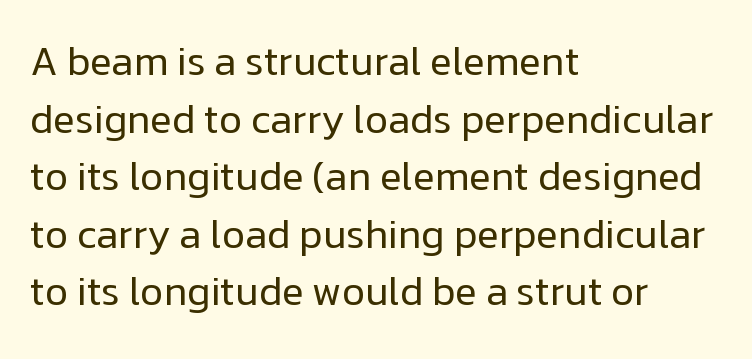
{"serif": "no", "italic": "no", "bold": "no", "weight": "regular", "width": "normal", "stroke_contrast": "low", "x_height": "medium", "monospaced": "no", "underline": "no", "align": "left", "line_spacing": "normal", "line_spacing_ratio": 1.44, "letter_spacing": "normal", "letter_spacing_em": 0.0, "glyph_px": 40}
